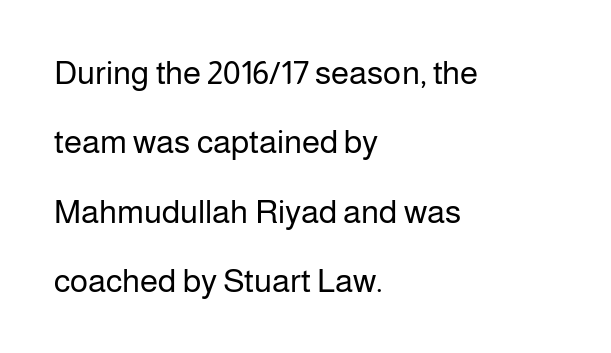
Q: Is the text bold? A: No.
Q: Is the text italic (slanted)? A: No, it is upright.
Q: Is the typeface a serif or a sans-serif typeface? A: Sans-serif.
Q: Is the text underlined? A: No.
Q: How is the paragraph aligned? A: Left-aligned.
Q: Is the spacing between letters normal or unusually wide? A: Normal.
Q: Is the spacing between lines tight, normal or loose? A: Loose.
Q: Width (condensed, normal, or wide)? A: Normal.
Q: Stroke contrast? A: Low.
Q: x-height? A: Medium.
Q: Monospaced? A: No.
